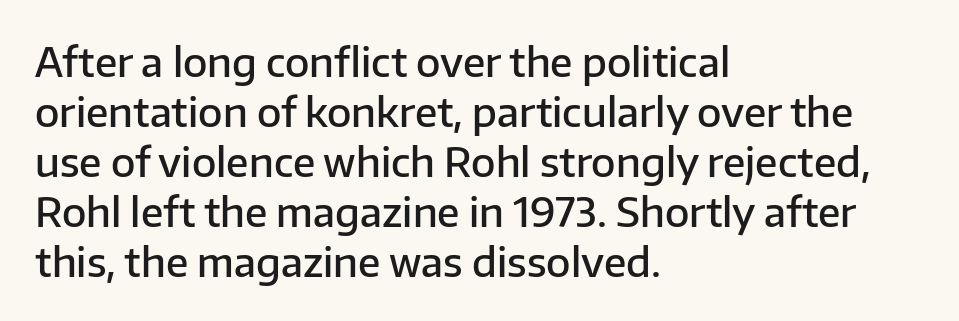
Q: Is the text bold? A: Semi-bold.
Q: Is the text italic (slanted)? A: No, it is upright.
Q: Is the typeface a serif or a sans-serif typeface? A: Sans-serif.
Q: Is the text underlined? A: No.
Q: How is the paragraph aligned? A: Left-aligned.
Q: Is the spacing between letters normal or unusually wide? A: Normal.
Q: Is the spacing between lines tight, normal or loose? A: Normal.
Q: Width (condensed, normal, or wide)? A: Normal.
Q: Stroke contrast? A: Low.
Q: x-height? A: Medium.
Q: Monospaced? A: No.
